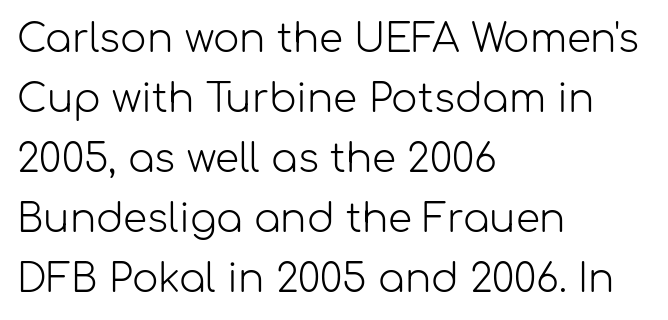
The image shows 39 px light sans-serif type, upright; set left-aligned, normal line spacing (1.54x), normal letter spacing, not underlined; low stroke contrast and a medium x-height.
